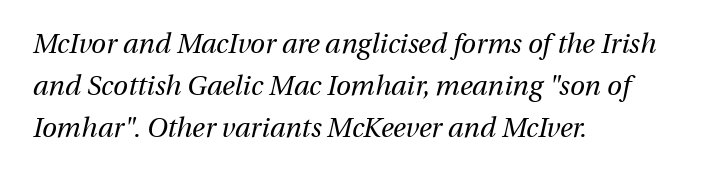
{"italic": "yes", "lean": "right", "slant_degrees": 13, "bold": "no", "underline": "no", "align": "left", "line_spacing": "normal", "line_spacing_ratio": 1.56, "letter_spacing": "normal", "letter_spacing_em": 0.0, "glyph_px": 27}
